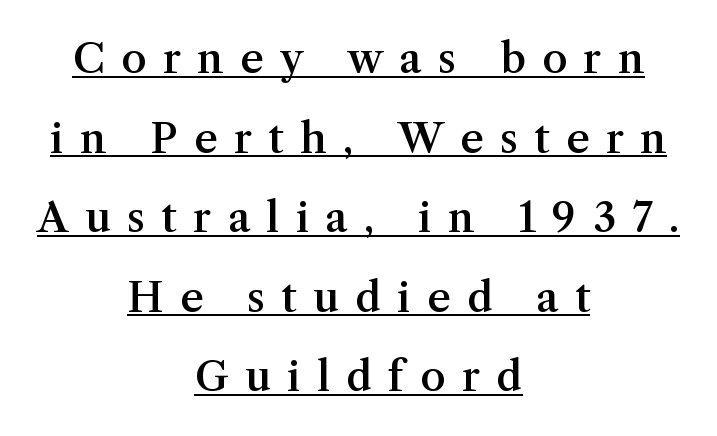
{"serif": "yes", "italic": "no", "bold": "semi", "weight": "semibold", "width": "normal", "stroke_contrast": "medium", "x_height": "medium", "monospaced": "no", "underline": "yes", "align": "center", "line_spacing": "loose", "line_spacing_ratio": 1.94, "letter_spacing": "wide", "letter_spacing_em": 0.4, "glyph_px": 41}
